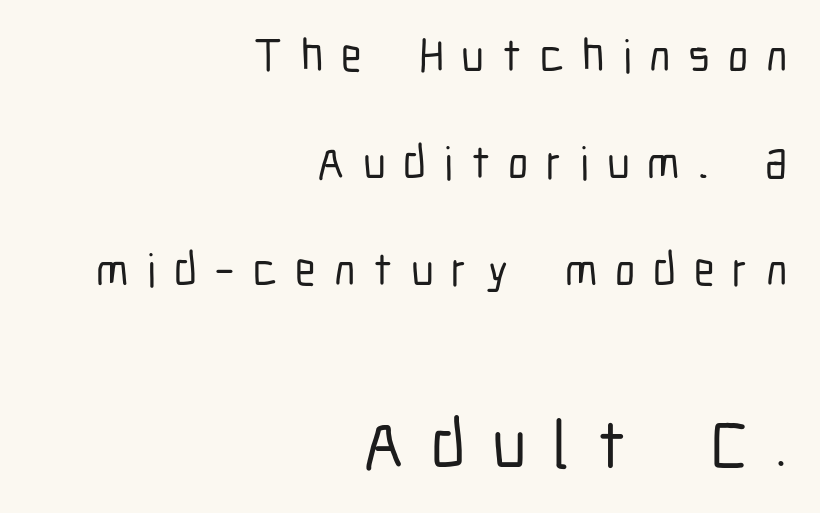
Regarding serifs, this sample does without them. Visually the block forms a straight wall on the right and a jagged coastline on the left. Check under the words: just untouched page. The face used here is proportionally spaced, like ordinary book or web type. Vertical strokes here are truly vertical. Horizontal bands of white between lines are thick stripes.
